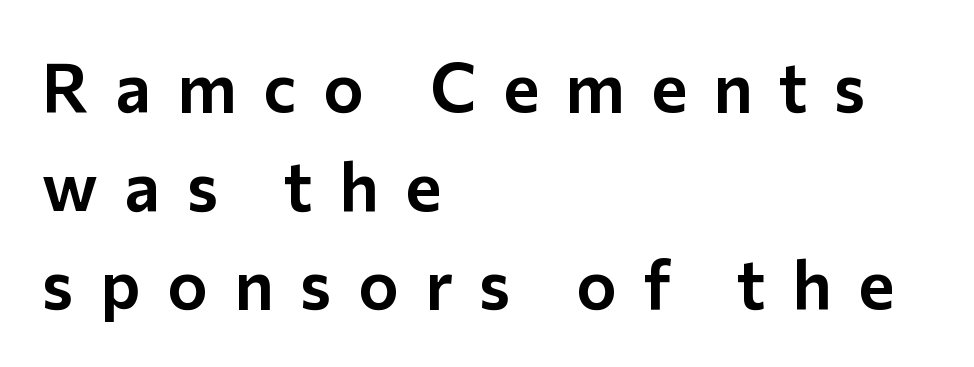
The image shows 68 px sans-serif type, upright; set left-aligned, normal line spacing (1.45x), unusually wide letter spacing (+0.39 em), not underlined; low stroke contrast and a medium x-height.
